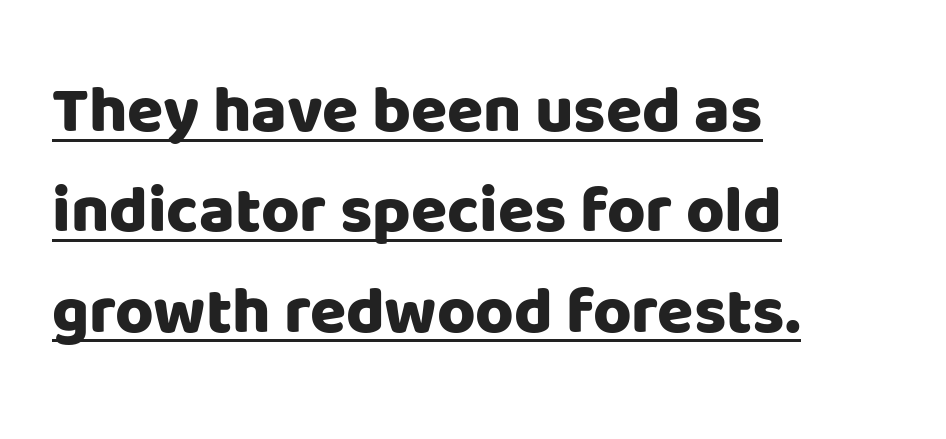
Q: Is the text bold? A: Yes.
Q: Is the text italic (slanted)? A: No, it is upright.
Q: Is the typeface a serif or a sans-serif typeface? A: Sans-serif.
Q: Is the text underlined? A: Yes.
Q: How is the paragraph aligned? A: Left-aligned.
Q: Is the spacing between letters normal or unusually wide? A: Normal.
Q: Is the spacing between lines tight, normal or loose? A: Normal.
Q: Width (condensed, normal, or wide)? A: Normal.
Q: Stroke contrast? A: Low.
Q: x-height? A: Large.
Q: Monospaced? A: No.
